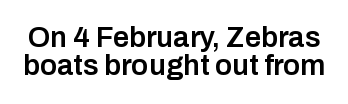
{"serif": "no", "italic": "no", "bold": "semi", "weight": "semibold", "width": "normal", "stroke_contrast": "low", "x_height": "medium", "monospaced": "no", "underline": "no", "line_spacing": "tight", "line_spacing_ratio": 0.98, "letter_spacing": "normal", "letter_spacing_em": 0.0, "glyph_px": 29}
